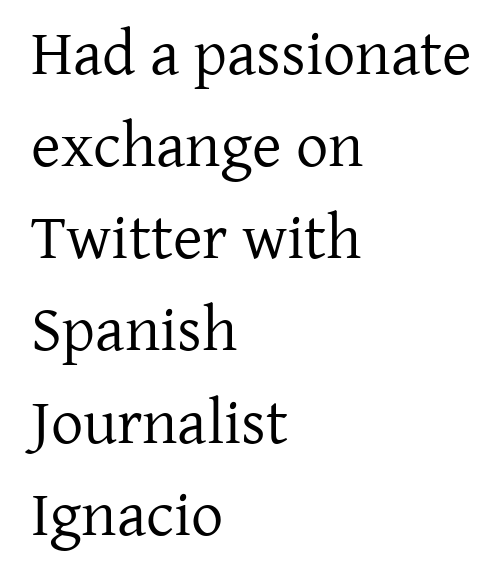
The image shows 64 px regular-weight serif type, upright; set left-aligned, normal line spacing (1.44x), normal letter spacing, not underlined; low stroke contrast and a medium x-height.
